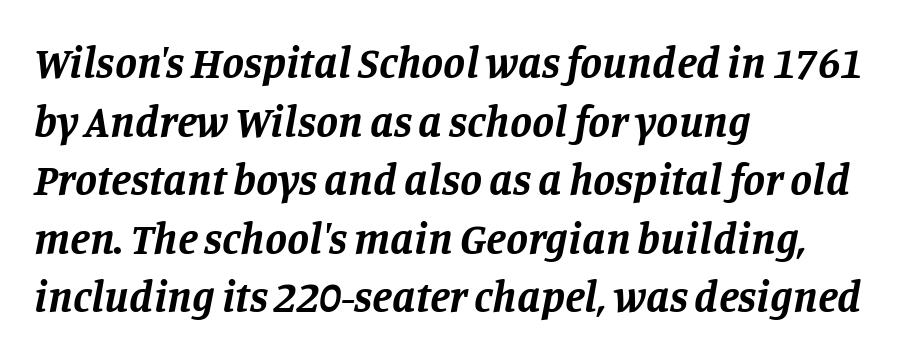
The image shows 44 px bold serif type, italic (leaning right); set left-aligned, normal line spacing (1.33x), normal letter spacing, not underlined; low stroke contrast and a large x-height.
